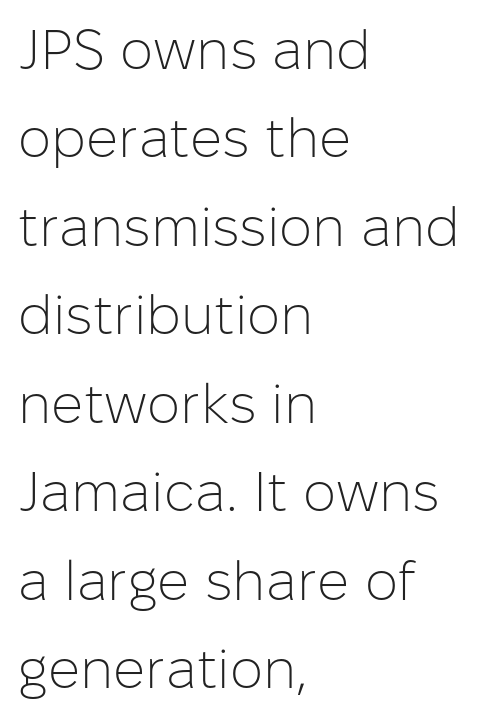
{"serif": "no", "italic": "no", "bold": "no", "weight": "light", "width": "normal", "stroke_contrast": "low", "x_height": "medium", "monospaced": "no", "underline": "no", "align": "left", "line_spacing": "normal", "line_spacing_ratio": 1.58, "letter_spacing": "normal", "letter_spacing_em": 0.0, "glyph_px": 56}
